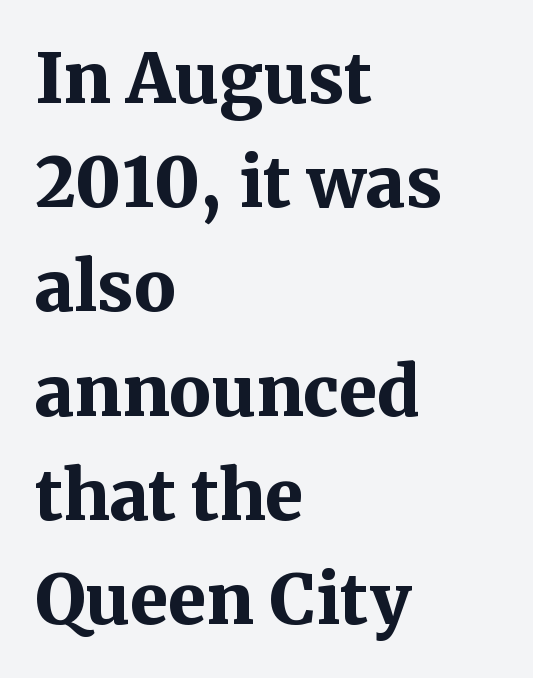
{"serif": "yes", "italic": "no", "bold": "yes", "weight": "bold", "width": "normal", "stroke_contrast": "medium", "x_height": "medium", "monospaced": "no", "underline": "no", "align": "left", "line_spacing": "normal", "line_spacing_ratio": 1.51, "letter_spacing": "normal", "letter_spacing_em": 0.0, "glyph_px": 69}
